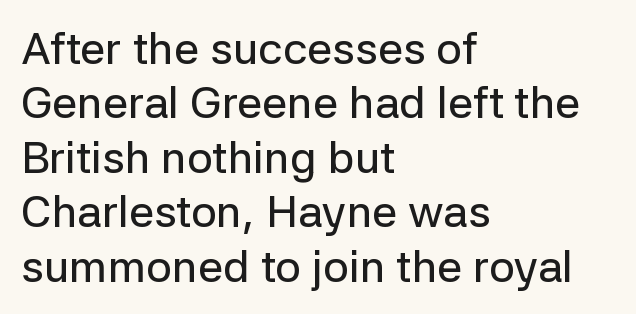
The image shows 45 px sans-serif type, upright; set left-aligned, line spacing 1.21x, normal letter spacing, not underlined; low stroke contrast and a medium x-height.
